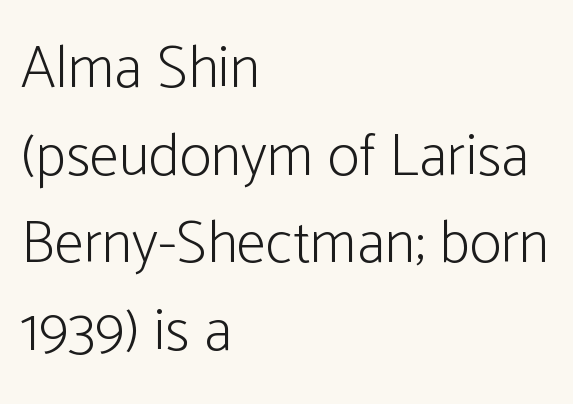
{"serif": "no", "italic": "no", "bold": "no", "weight": "light", "width": "condensed", "stroke_contrast": "low", "x_height": "medium", "monospaced": "no", "underline": "no", "align": "left", "line_spacing": "normal", "line_spacing_ratio": 1.46, "letter_spacing": "normal", "letter_spacing_em": 0.0, "glyph_px": 60}
